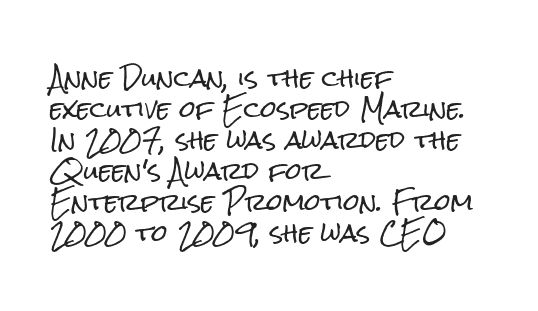
Q: Is the text italic (slanted)? A: No, it is upright.
Q: Is the text underlined? A: No.
Q: How is the paragraph aligned? A: Left-aligned.
Q: Is the spacing between letters normal or unusually wide? A: Normal.
Q: Is the spacing between lines tight, normal or loose? A: Normal.
